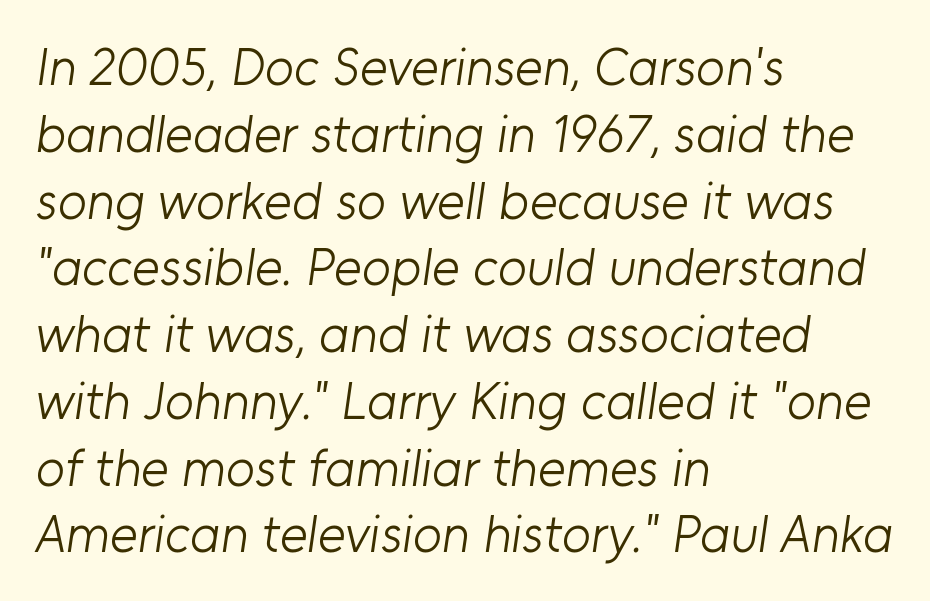
A bare baseline throughout the passage. Do the characters align in a grid? No, the font is proportional. The lines sit at an ordinary, default distance from one another. The letters sit at their default tracking, neither squeezed nor spread. Stem width sits at or under what a default text font uses.
